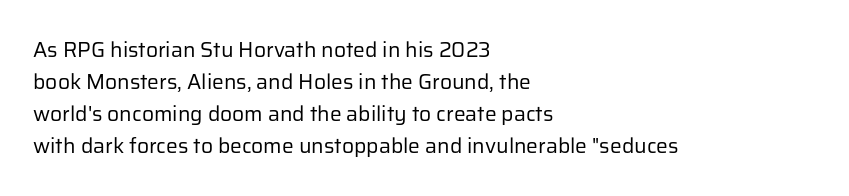
{"italic": "no", "bold": "no", "underline": "no", "align": "left", "line_spacing": "normal", "line_spacing_ratio": 1.52, "letter_spacing": "normal", "letter_spacing_em": 0.0, "glyph_px": 21}
